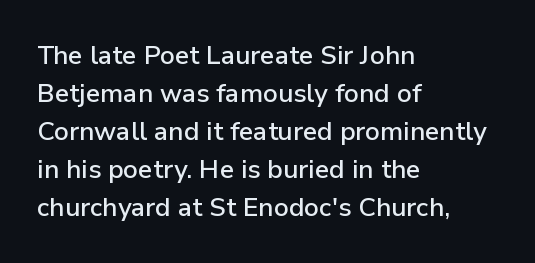
Q: Is the text italic (slanted)? A: No, it is upright.
Q: Is the text underlined? A: No.
Q: How is the paragraph aligned? A: Left-aligned.
Q: Is the spacing between letters normal or unusually wide? A: Normal.
Q: Is the spacing between lines tight, normal or loose? A: Normal.
